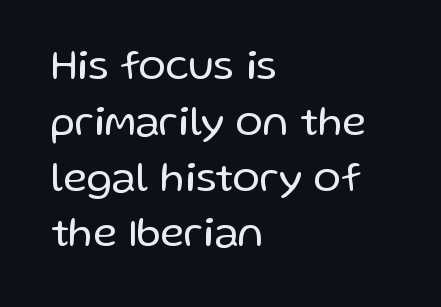
{"serif": "no", "italic": "no", "bold": "no", "weight": "regular", "width": "normal", "stroke_contrast": "low", "x_height": "medium", "monospaced": "no", "underline": "no", "align": "left", "line_spacing": "normal", "line_spacing_ratio": 1.36, "letter_spacing": "normal", "letter_spacing_em": 0.0, "glyph_px": 41}
